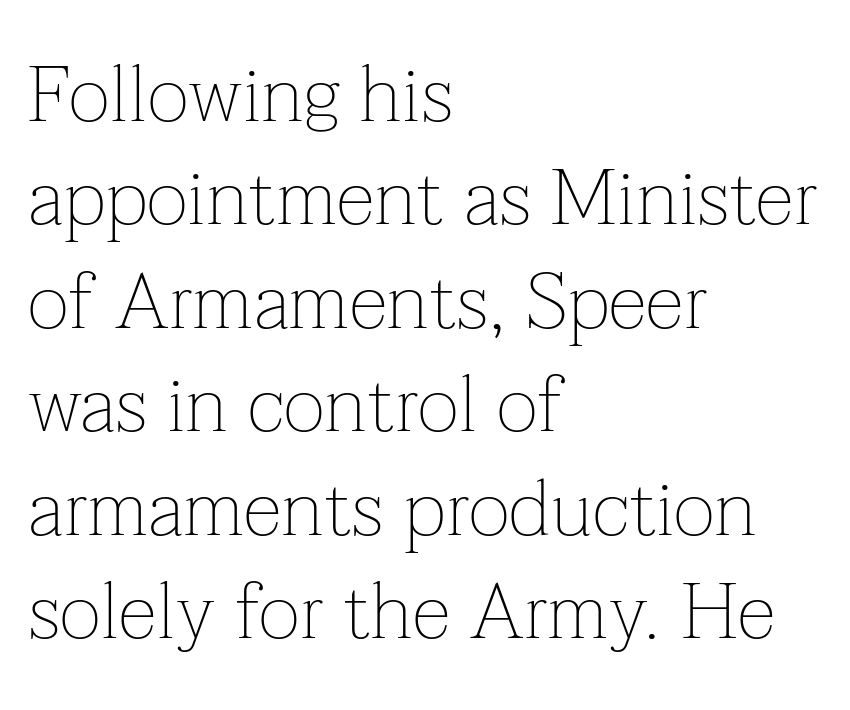
The rendering uses natural spacing where letterforms have individual widths. You could call the tracking neutral — neither tight nor loose. This is not heavy type; no bold has been used. Underlining? Definitely not there.
